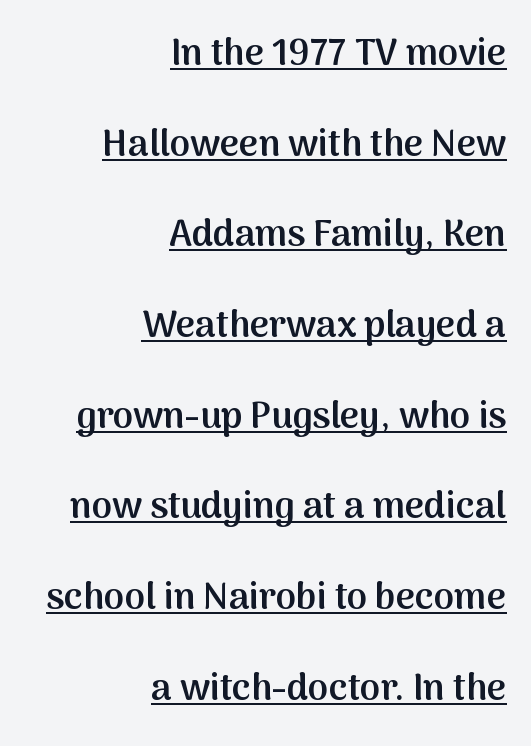
Q: Is the text bold? A: Semi-bold.
Q: Is the text italic (slanted)? A: No, it is upright.
Q: Is the typeface a serif or a sans-serif typeface? A: Sans-serif.
Q: Is the text underlined? A: Yes.
Q: How is the paragraph aligned? A: Right-aligned.
Q: Is the spacing between letters normal or unusually wide? A: Normal.
Q: Is the spacing between lines tight, normal or loose? A: Loose.
Q: Width (condensed, normal, or wide)? A: Normal.
Q: Stroke contrast? A: Medium.
Q: x-height? A: Medium.
Q: Monospaced? A: No.
